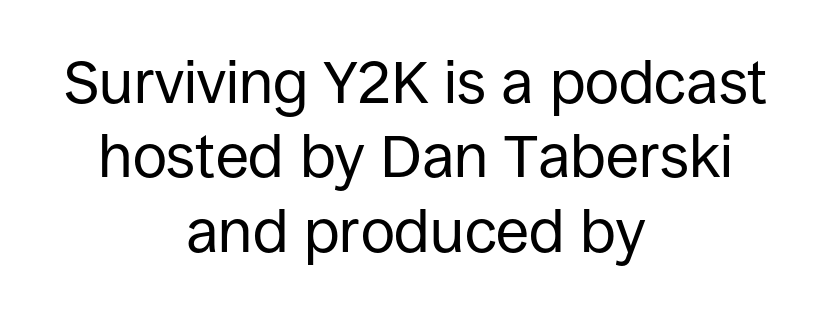
{"serif": "no", "italic": "no", "bold": "no", "weight": "regular", "width": "normal", "stroke_contrast": "low", "x_height": "large", "monospaced": "no", "underline": "no", "align": "center", "line_spacing_ratio": 1.24, "letter_spacing": "normal", "letter_spacing_em": 0.0, "glyph_px": 60}
